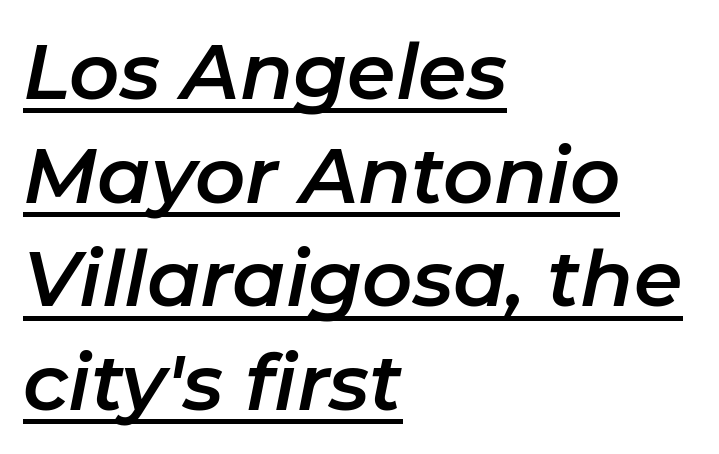
Q: Is the text italic (slanted)? A: Yes, it leans right by about 11 degrees.
Q: Is the text underlined? A: Yes.
Q: How is the paragraph aligned? A: Left-aligned.
Q: Is the spacing between letters normal or unusually wide? A: Normal.
Q: Is the spacing between lines tight, normal or loose? A: Normal.
Q: Width (condensed, normal, or wide)? A: Normal.
Q: Stroke contrast? A: Low.
Q: x-height? A: Medium.
Q: Monospaced? A: No.
